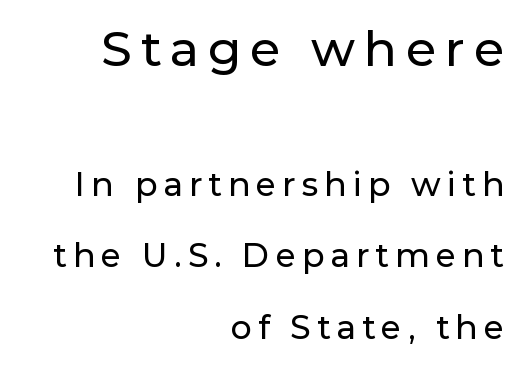
Is this a sans? Yes — the strokes have no serifs. These lines are rendered in a variable-pitch font. Honestly, there is no underline to notice here at all. Leading is clearly above the norm, producing a sparse column. Typesetter's note — upper block bumped up in size, lower block left smaller. Every row of glyphs terminates at an identical x-position on the right.
